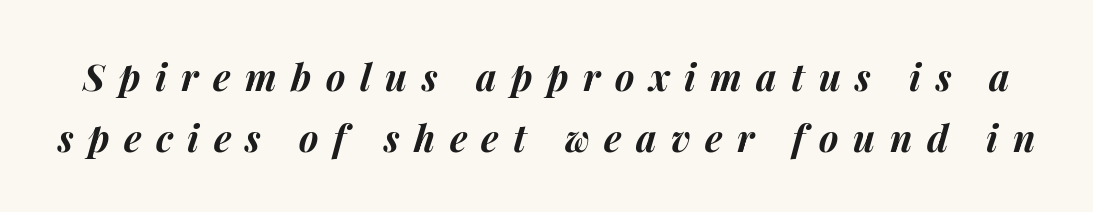
The face used here is proportionally spaced, like ordinary book or web type. Would a proofreader flag this as italicized? Yes. Check the space under the baseline: it is left empty. A typesetter would call this heavily tracked-out type. Is there much room between lines? A standard amount, neither cramped nor airy.
